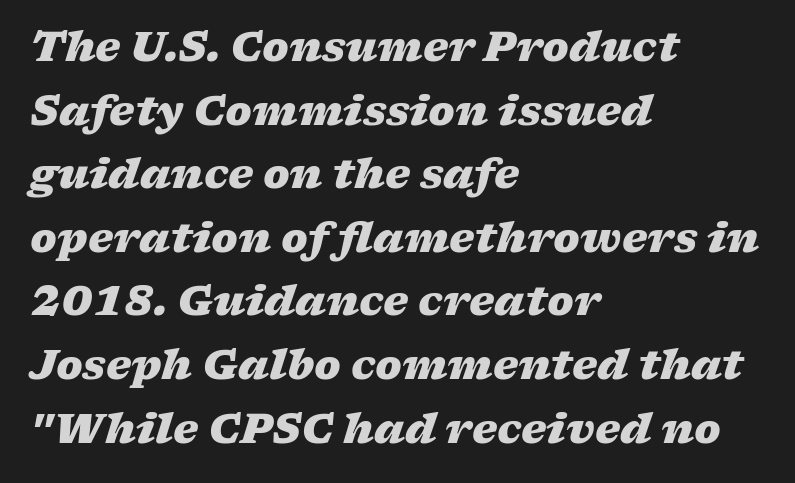
Q: Is the text bold? A: Yes.
Q: Is the text italic (slanted)? A: Yes, it leans right by about 17 degrees.
Q: Is the text underlined? A: No.
Q: How is the paragraph aligned? A: Left-aligned.
Q: Is the spacing between letters normal or unusually wide? A: Normal.
Q: Is the spacing between lines tight, normal or loose? A: Normal.
Q: Width (condensed, normal, or wide)? A: Wide.
Q: Stroke contrast? A: Low.
Q: x-height? A: Medium.
Q: Monospaced? A: No.
